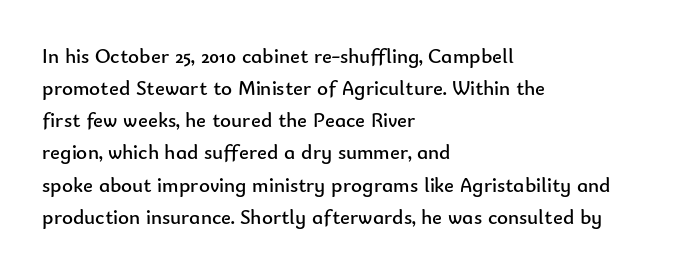
Is the block centered? No — it sits flush against the left margin. Honestly, the row spacing looks completely unremarkable. Check under the words: just untouched page. Ascenders rise straight up at ninety degrees. Nobody touched the tracking dial on this one.
